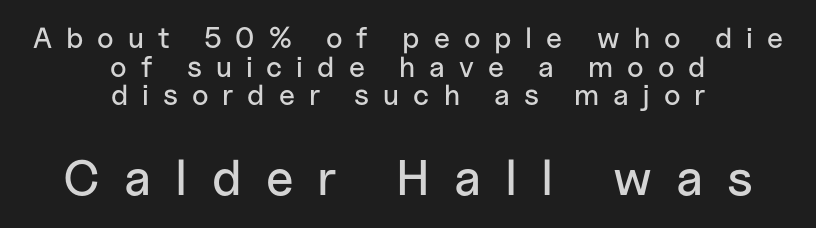
{"serif": "no", "italic": "no", "width": "normal", "stroke_contrast": "low", "x_height": "medium", "monospaced": "no", "underline": "no", "align": "center", "line_spacing": "tight", "line_spacing_ratio": 0.99, "letter_spacing": "wide", "letter_spacing_em": 0.48, "larger_block": "second", "size_ratio": 1.72, "glyph_px": 50}
